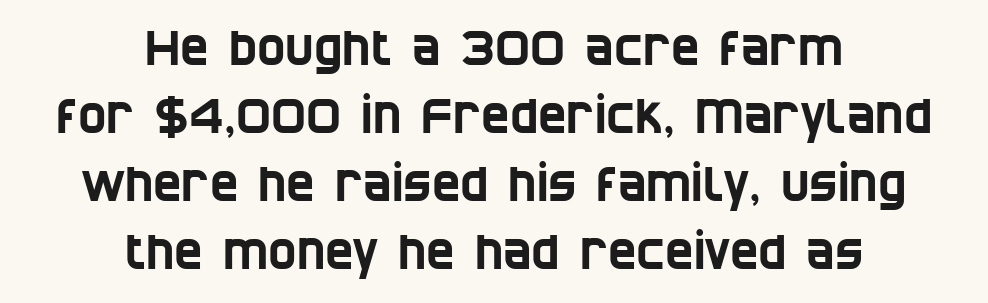
Q: Is the typeface a serif or a sans-serif typeface? A: Sans-serif.
Q: Is the text underlined? A: No.
Q: How is the paragraph aligned? A: Centered.
Q: Is the spacing between letters normal or unusually wide? A: Normal.
Q: Is the spacing between lines tight, normal or loose? A: Normal.
Q: Width (condensed, normal, or wide)? A: Condensed.
Q: Stroke contrast? A: Low.
Q: x-height? A: Large.
Q: Monospaced? A: No.
